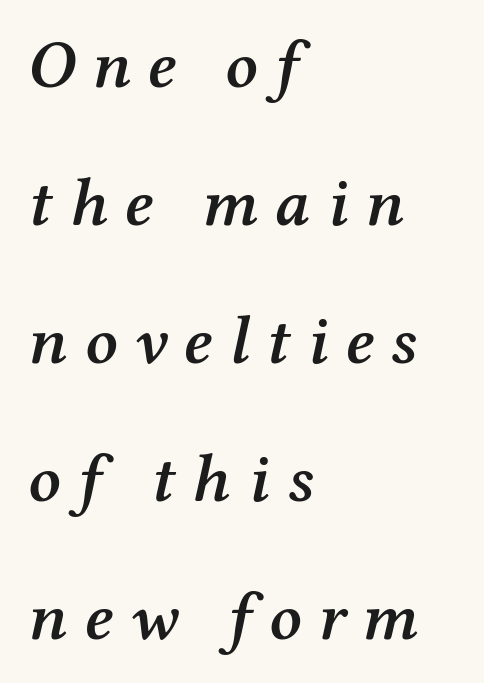
The image shows 68 px semibold serif type, italic (leaning right); set left-aligned, loose line spacing (2.03x), unusually wide letter spacing (+0.25 em), not underlined; medium stroke contrast and a medium x-height.
